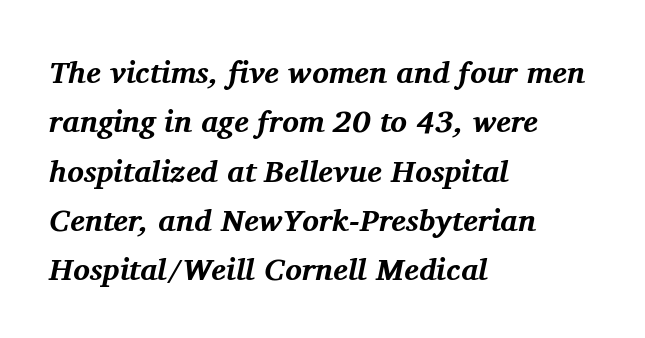
The image shows 31 px bold serif type, italic (leaning right); set left-aligned, normal line spacing (1.59x), normal letter spacing, not underlined; medium stroke contrast and a medium x-height.
